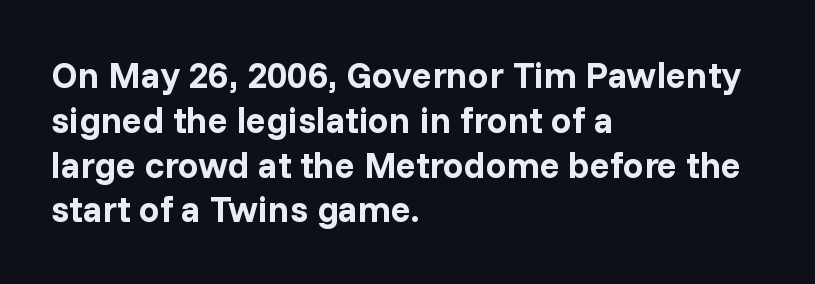
Q: Is the text bold? A: Yes.
Q: Is the text italic (slanted)? A: No, it is upright.
Q: Is the typeface a serif or a sans-serif typeface? A: Sans-serif.
Q: Is the text underlined? A: No.
Q: How is the paragraph aligned? A: Left-aligned.
Q: Is the spacing between letters normal or unusually wide? A: Normal.
Q: Width (condensed, normal, or wide)? A: Normal.
Q: Stroke contrast? A: Low.
Q: x-height? A: Medium.
Q: Monospaced? A: No.
